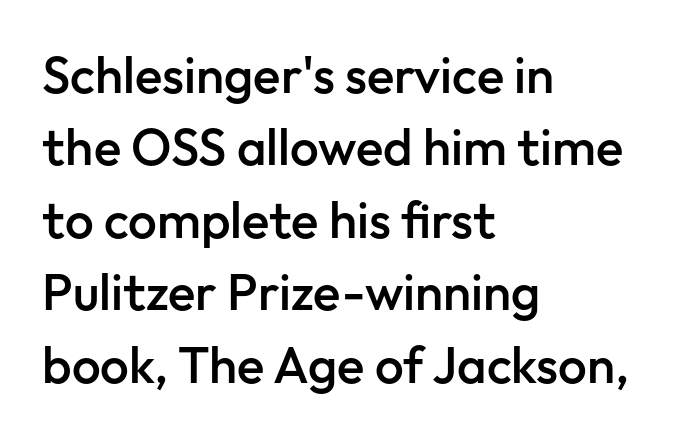
{"serif": "no", "italic": "no", "bold": "semi", "weight": "semibold", "width": "normal", "stroke_contrast": "low", "x_height": "medium", "monospaced": "no", "underline": "no", "align": "left", "line_spacing": "normal", "line_spacing_ratio": 1.42, "letter_spacing": "normal", "letter_spacing_em": 0.0, "glyph_px": 51}
